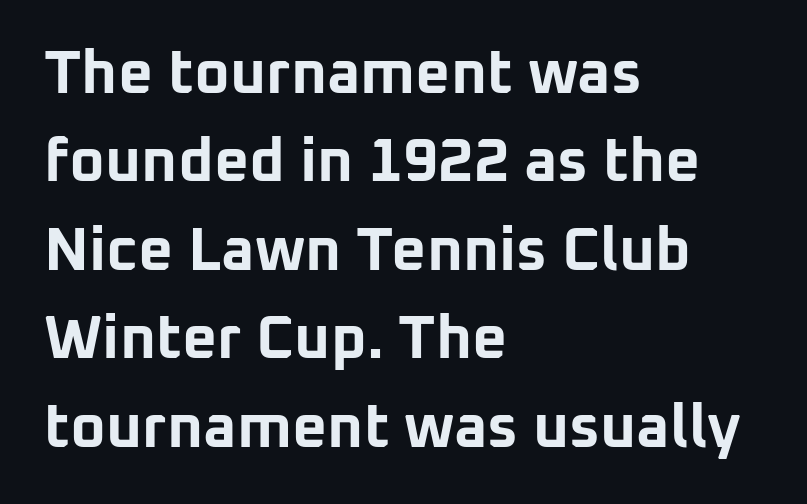
Q: Is the text bold? A: Yes.
Q: Is the text italic (slanted)? A: No, it is upright.
Q: Is the typeface a serif or a sans-serif typeface? A: Sans-serif.
Q: Is the text underlined? A: No.
Q: How is the paragraph aligned? A: Left-aligned.
Q: Is the spacing between letters normal or unusually wide? A: Normal.
Q: Is the spacing between lines tight, normal or loose? A: Normal.
Q: Width (condensed, normal, or wide)? A: Normal.
Q: Stroke contrast? A: Low.
Q: x-height? A: Medium.
Q: Monospaced? A: No.
